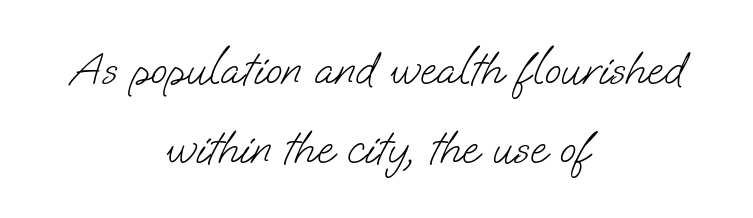
{"serif": "no", "bold": "no", "weight": "light", "width": "normal", "stroke_contrast": "low", "x_height": "small", "monospaced": "no", "underline": "no", "align": "center", "line_spacing": "normal", "line_spacing_ratio": 1.65, "letter_spacing": "normal", "letter_spacing_em": 0.0, "glyph_px": 48}
